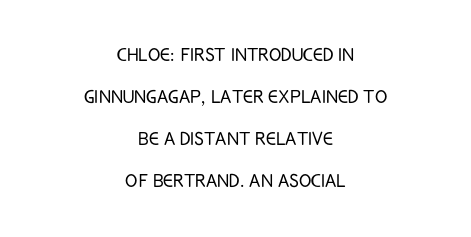
Q: Is the text bold? A: No.
Q: Is the text italic (slanted)? A: No, it is upright.
Q: Is the text underlined? A: No.
Q: How is the paragraph aligned? A: Centered.
Q: Is the spacing between letters normal or unusually wide? A: Normal.
